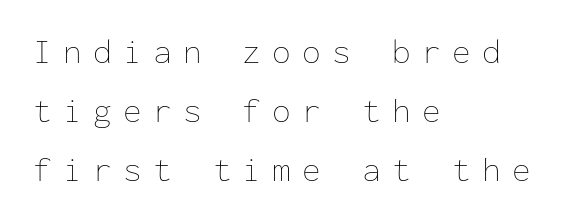
Check the space under the baseline: it is left empty. This sample has the even, mechanical cadence of fixed-width lettering. The cut favours lightness, reaching ordinary text weight at its darkest. Every row of glyphs begins at an identical x-position on the left.
